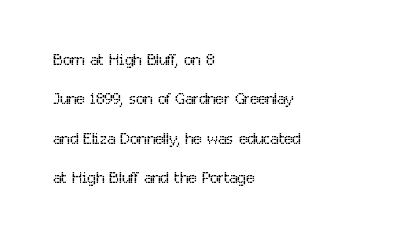
{"italic": "no", "bold": "no", "underline": "no", "align": "left", "line_spacing_ratio": 1.79, "letter_spacing": "normal", "letter_spacing_em": 0.0, "glyph_px": 22}
